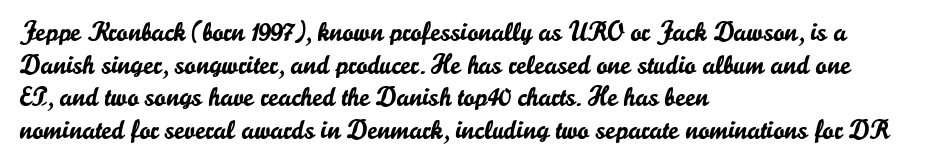
Words float on clear page, feet unadorned. Words appear dense and cohesive because spacing is normal. If you drew a ruler down the left edge, every line would touch it.
